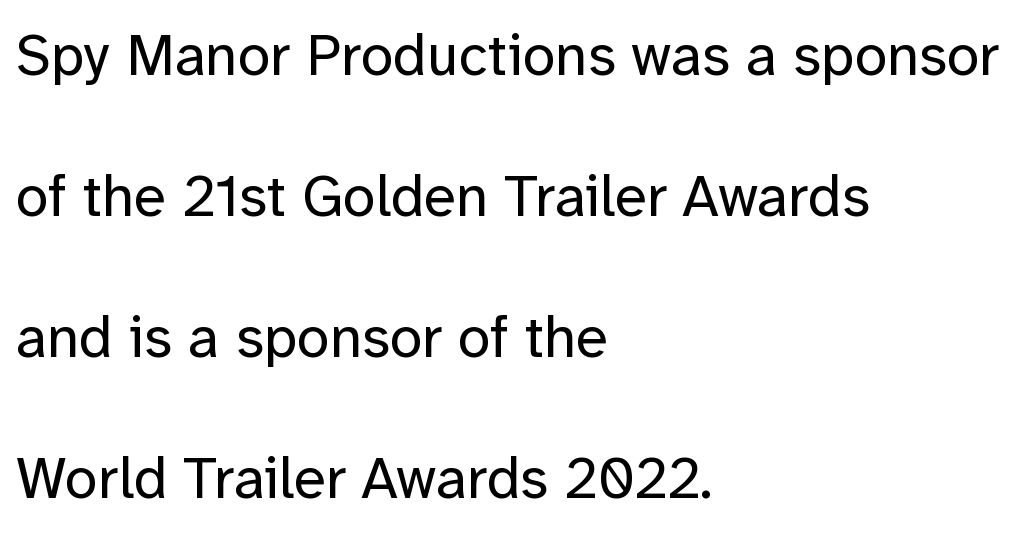
{"serif": "no", "italic": "no", "bold": "no", "weight": "regular", "width": "normal", "stroke_contrast": "low", "x_height": "medium", "monospaced": "no", "underline": "no", "align": "left", "line_spacing": "loose", "line_spacing_ratio": 2.39, "letter_spacing": "normal", "letter_spacing_em": 0.0, "glyph_px": 59}
